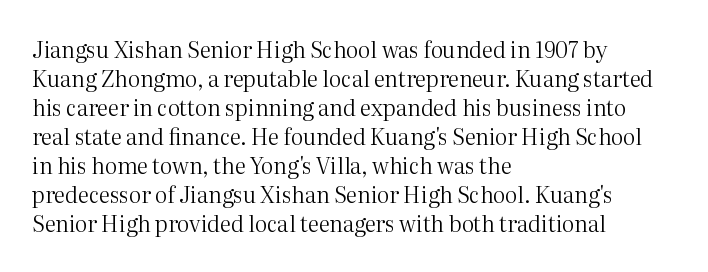
Tall strokes in this sample are plumb rather than angled. The passage shown has conventional tracking throughout. Every row of glyphs begins at an identical x-position on the left. A normal amount of white space separates one row of letters from the next. Type without underlining.
